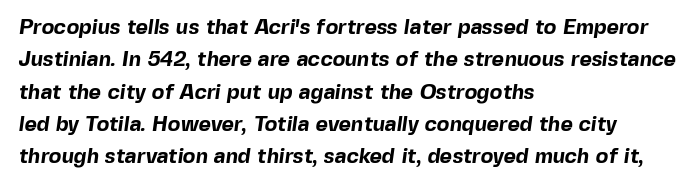
Q: Is the text bold? A: Yes.
Q: Is the text underlined? A: No.
Q: How is the paragraph aligned? A: Left-aligned.
Q: Is the spacing between letters normal or unusually wide? A: Normal.
Q: Is the spacing between lines tight, normal or loose? A: Normal.
